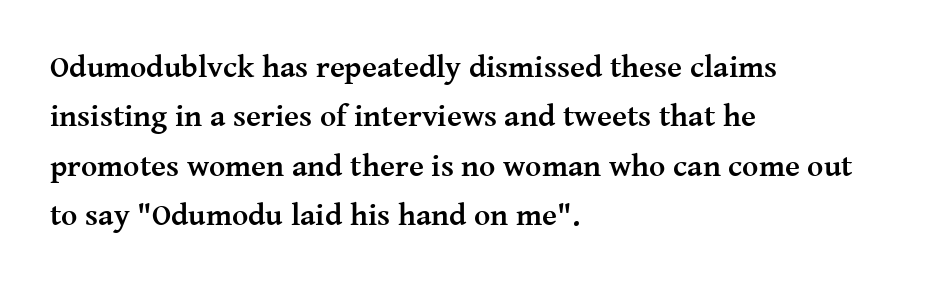
The image shows 31 px semibold serif type, upright; set left-aligned, normal line spacing (1.59x), normal letter spacing, not underlined; medium stroke contrast and a medium x-height.
